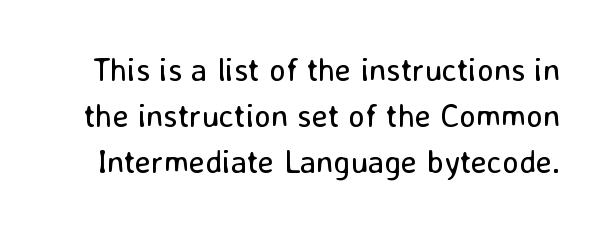
Q: Is the text bold? A: No.
Q: Is the text italic (slanted)? A: No, it is upright.
Q: Is the typeface a serif or a sans-serif typeface? A: Sans-serif.
Q: Is the text underlined? A: No.
Q: Is the spacing between letters normal or unusually wide? A: Normal.
Q: Is the spacing between lines tight, normal or loose? A: Normal.
Q: Width (condensed, normal, or wide)? A: Normal.
Q: Stroke contrast? A: Low.
Q: x-height? A: Medium.
Q: Monospaced? A: No.
